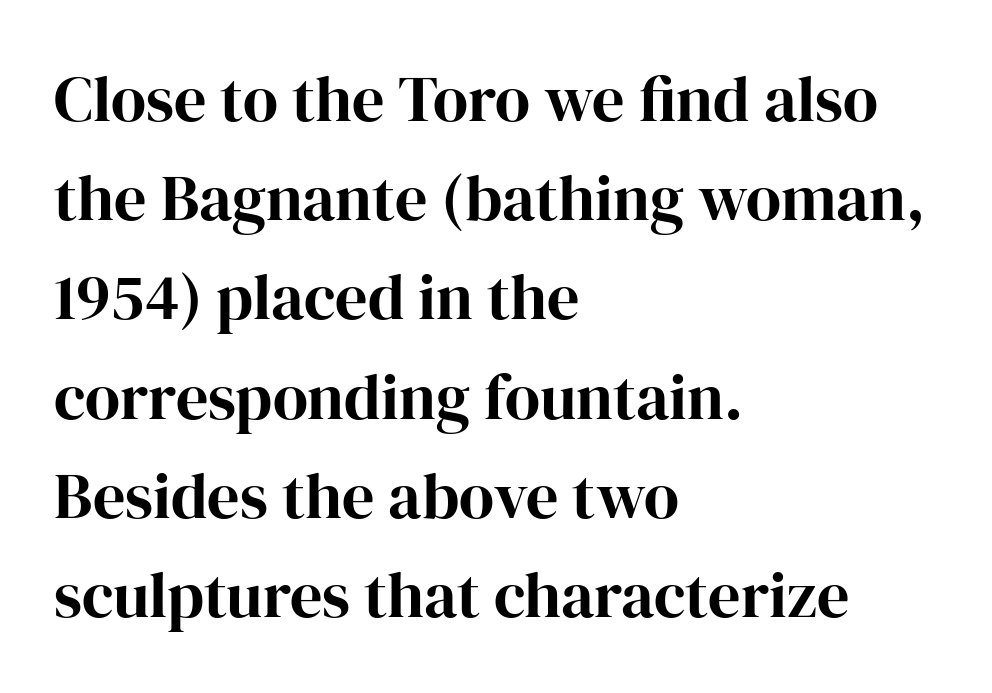
{"serif": "yes", "italic": "no", "bold": "yes", "weight": "bold", "width": "normal", "stroke_contrast": "high", "x_height": "medium", "monospaced": "no", "underline": "no", "align": "left", "line_spacing": "normal", "line_spacing_ratio": 1.55, "letter_spacing": "normal", "letter_spacing_em": 0.0, "glyph_px": 64}
